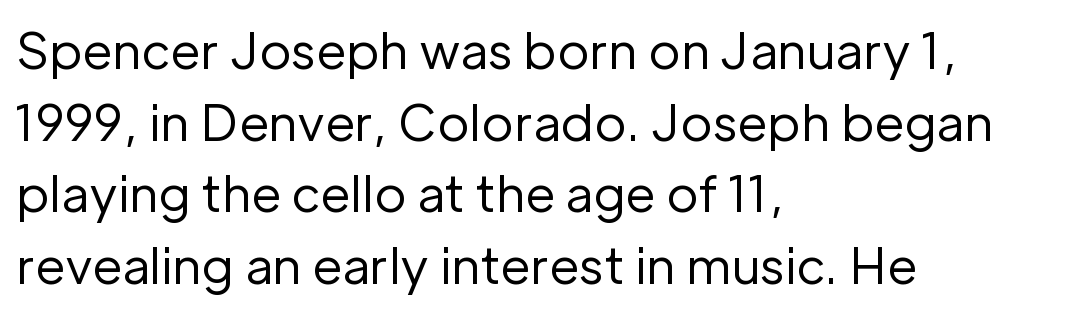
The image shows 49 px regular-weight sans-serif type, upright; set left-aligned, normal line spacing (1.46x), normal letter spacing, not underlined; low stroke contrast and a medium x-height.
